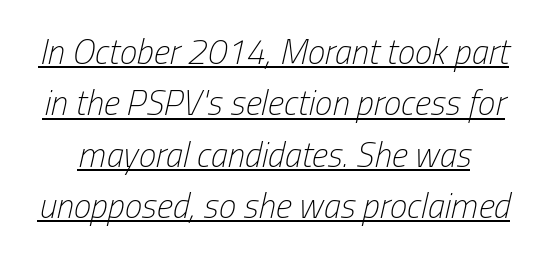
The image shows 35 px light, condensed type, italic (leaning right); set normal line spacing (1.47x), normal letter spacing, underlined; low stroke contrast and a medium x-height.
